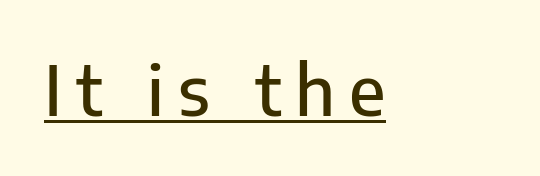
This rendering employs a face without finishing strokes, i.e., a sans-serif. Spacing verdict: proportional, widths tailored to each character. This sample uses expanded letter spacing, leaving extra air between glyphs. Caption: lettering with a line underneath. Italic: no, the glyphs are upright roman.
